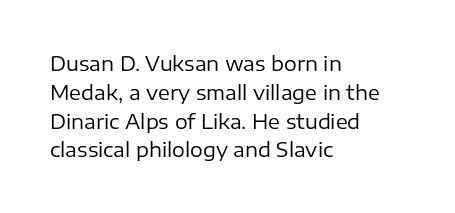
The image shows 20 px text type, upright; set left-aligned, normal line spacing (1.44x), normal letter spacing, not underlined.
